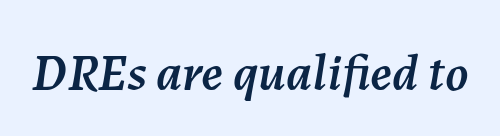
Q: Is the text italic (slanted)? A: Yes, it leans right by about 7 degrees.
Q: Is the text underlined? A: No.
Q: Is the spacing between letters normal or unusually wide? A: Normal.
Q: Width (condensed, normal, or wide)? A: Normal.
Q: Stroke contrast? A: Medium.
Q: x-height? A: Medium.
Q: Monospaced? A: No.
